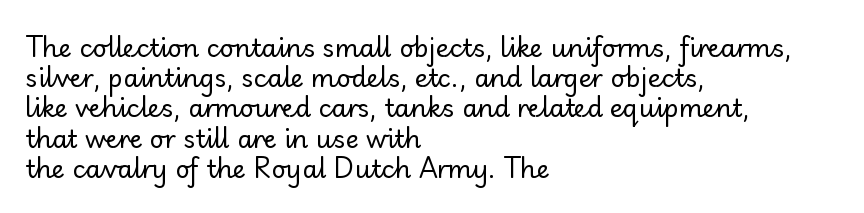
In terms of posture, this sample is upright. The rendering keeps characters at their native spacing. Caption: face not bold, strokes unweighted. The string is rendered with underlining switched off. Horizontal alignment here is leftward, the default for most running prose.
